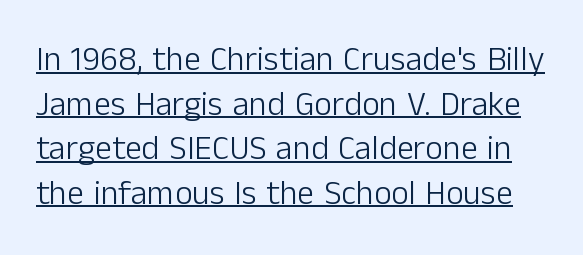
The image shows 34 px light sans-serif type, upright; set normal line spacing (1.31x), normal letter spacing, underlined; low stroke contrast and a medium x-height.
